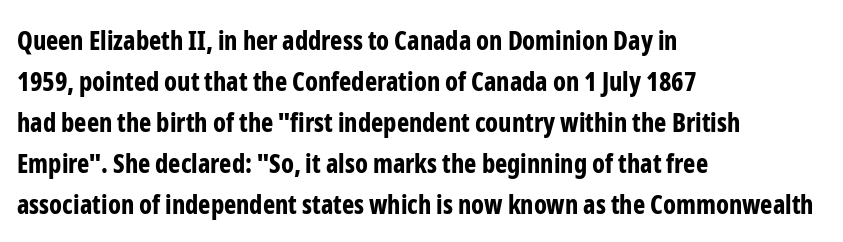
The image shows 26 px bold type, upright; set left-aligned, normal line spacing (1.58x), normal letter spacing, not underlined.
